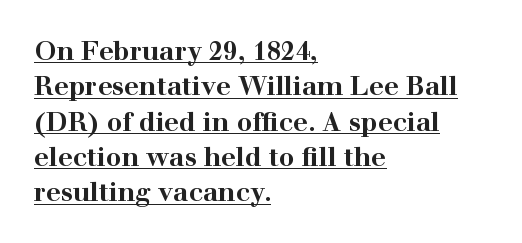
Q: Is the text bold? A: Yes.
Q: Is the text italic (slanted)? A: No, it is upright.
Q: Is the text underlined? A: Yes.
Q: How is the paragraph aligned? A: Left-aligned.
Q: Is the spacing between letters normal or unusually wide? A: Normal.
Q: Is the spacing between lines tight, normal or loose? A: Normal.
